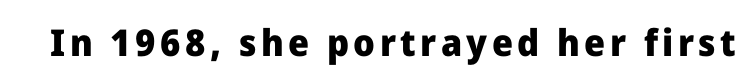
Q: Is the text bold? A: Yes.
Q: Is the text italic (slanted)? A: No, it is upright.
Q: Is the typeface a serif or a sans-serif typeface? A: Sans-serif.
Q: Is the text underlined? A: No.
Q: Width (condensed, normal, or wide)? A: Normal.
Q: Stroke contrast? A: Low.
Q: x-height? A: Medium.
Q: Monospaced? A: No.
